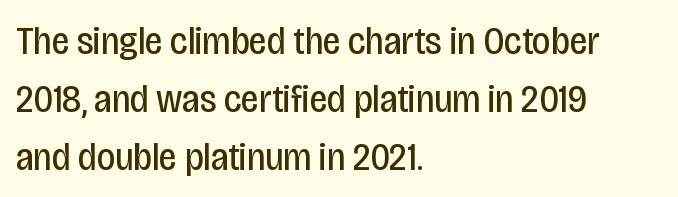
The image shows 40 px regular-weight, condensed sans-serif type, upright; set left-aligned, normal line spacing (1.45x), normal letter spacing, not underlined; low stroke contrast and a large x-height.
